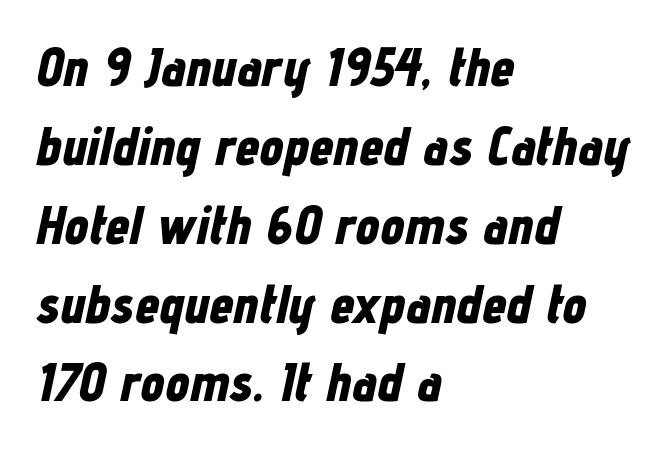
{"italic": "yes", "lean": "right", "slant_degrees": 12, "bold": "yes", "weight": "bold", "width": "condensed", "stroke_contrast": "low", "x_height": "medium", "monospaced": "no", "underline": "no", "align": "left", "line_spacing": "normal", "line_spacing_ratio": 1.46, "letter_spacing": "normal", "letter_spacing_em": 0.0, "glyph_px": 54}
